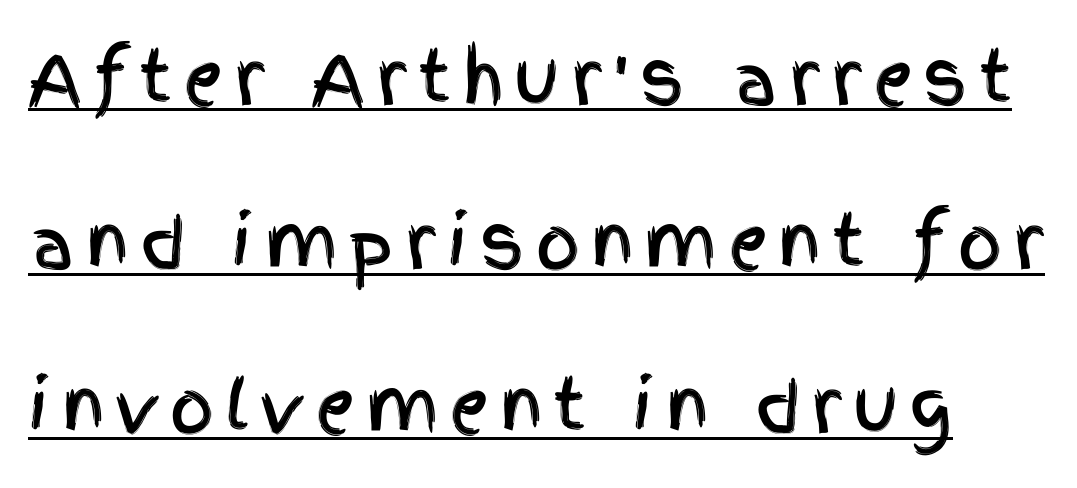
Looks like regular typesetting: each glyph gets only the width it needs. The passage shown is underscored from start to finish. The passage shown stacks its lines with a broad gap. The lettering holds an erect, upright posture throughout. These lines are composed in type without serifs.
